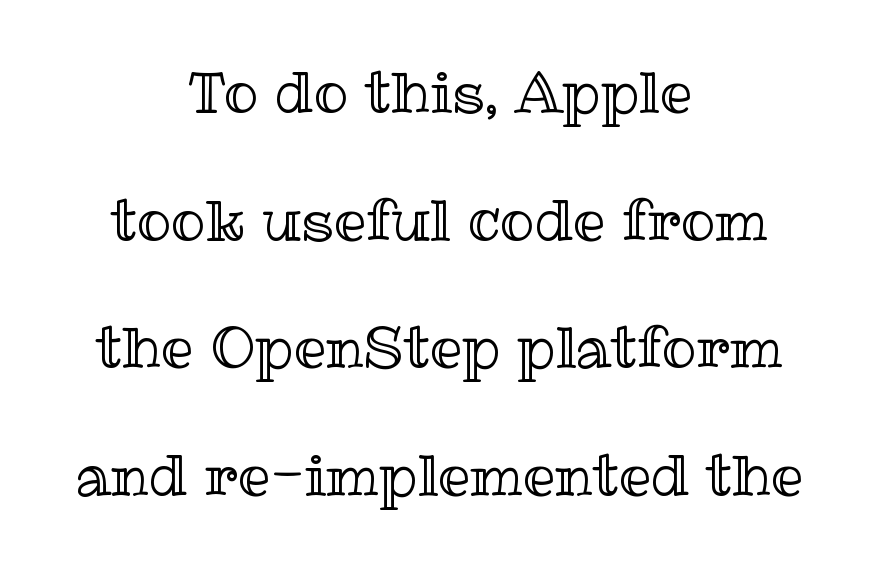
{"italic": "no", "width": "normal", "x_height": "medium", "monospaced": "no", "underline": "no", "align": "center", "line_spacing": "loose", "line_spacing_ratio": 2.24, "letter_spacing": "normal", "letter_spacing_em": 0.0, "glyph_px": 57}
